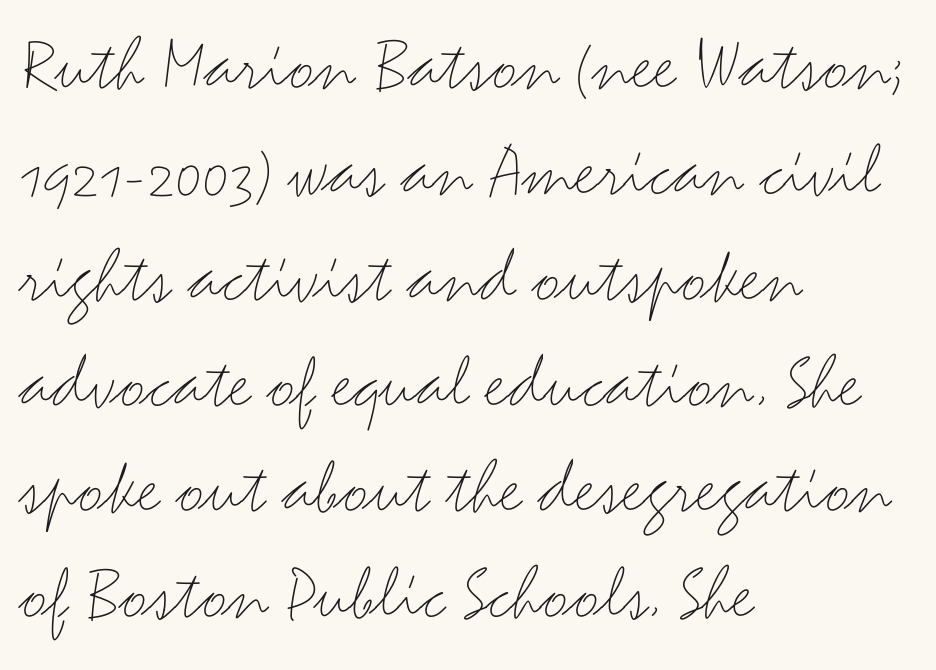
Q: Is the text bold? A: No.
Q: Is the text italic (slanted)? A: Yes.
Q: Is the typeface a serif or a sans-serif typeface? A: Sans-serif.
Q: Is the text underlined? A: No.
Q: How is the paragraph aligned? A: Left-aligned.
Q: Is the spacing between letters normal or unusually wide? A: Normal.
Q: Is the spacing between lines tight, normal or loose? A: Normal.
Q: Width (condensed, normal, or wide)? A: Wide.
Q: Stroke contrast? A: Medium.
Q: x-height? A: Small.
Q: Monospaced? A: No.
